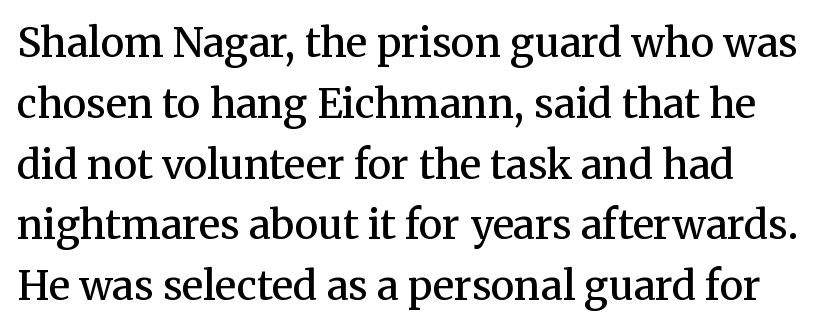
{"serif": "yes", "italic": "no", "bold": "semi", "weight": "semibold", "width": "normal", "stroke_contrast": "medium", "x_height": "medium", "monospaced": "no", "underline": "no", "line_spacing": "normal", "line_spacing_ratio": 1.52, "letter_spacing": "normal", "letter_spacing_em": 0.0, "glyph_px": 40}
